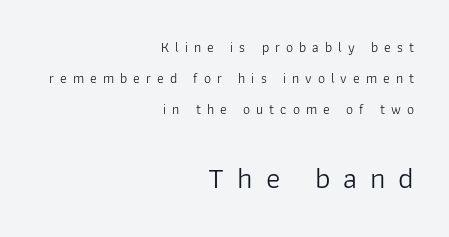
Note the varied advance widths — an 'i' is clearly narrower than an 'm'. Bold? No — there's no thickening of the strokes. The baseline area is clear. When letters stand straight like this, we call the style roman or upright. The designer gave the closing block more size than the opening block. The typeface chosen for these lines omits serifs.
